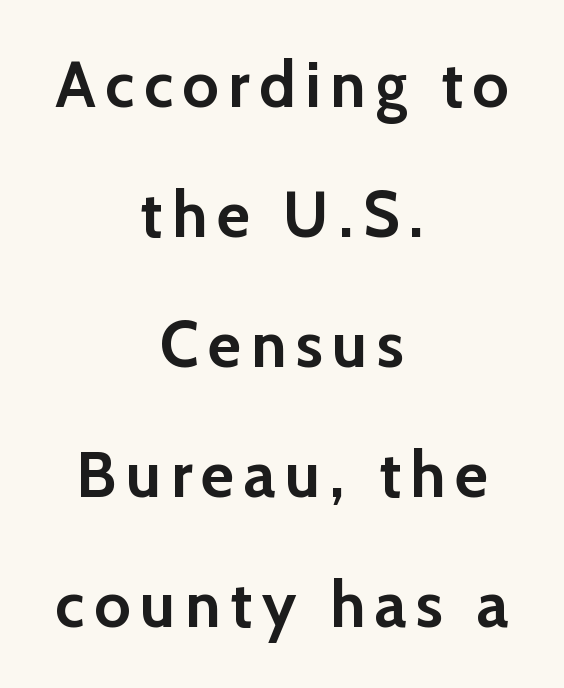
Q: Is the text bold? A: Yes.
Q: Is the text italic (slanted)? A: No, it is upright.
Q: Is the typeface a serif or a sans-serif typeface? A: Sans-serif.
Q: Is the text underlined? A: No.
Q: How is the paragraph aligned? A: Centered.
Q: Is the spacing between lines tight, normal or loose? A: Loose.
Q: Width (condensed, normal, or wide)? A: Normal.
Q: Stroke contrast? A: Low.
Q: x-height? A: Medium.
Q: Monospaced? A: No.
